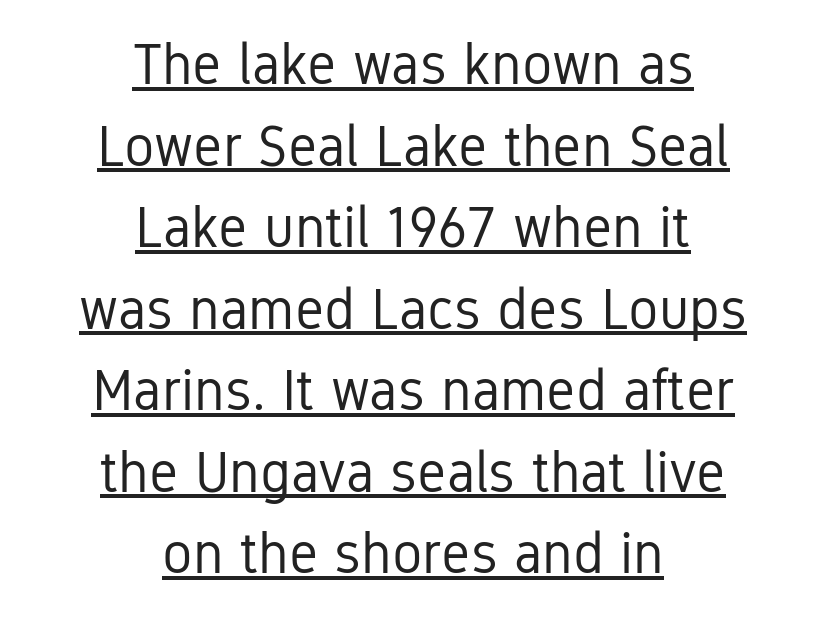
The image shows 57 px regular-weight, condensed sans-serif type, upright; set centered, normal line spacing (1.43x), normal letter spacing, underlined; low stroke contrast and a medium x-height.
